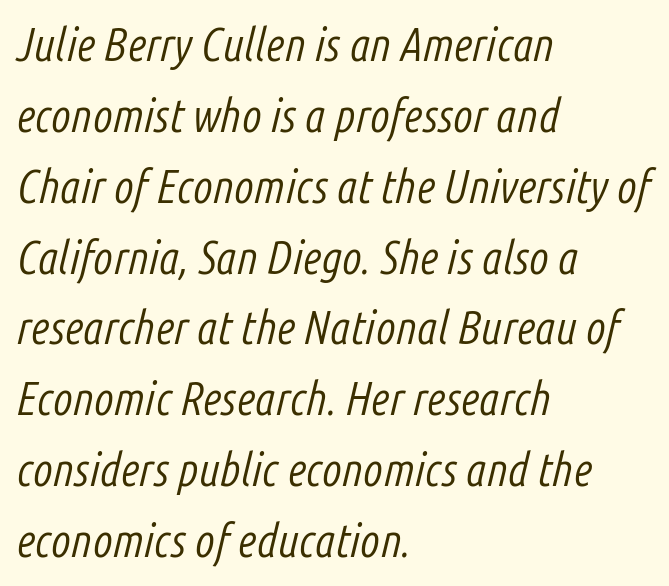
Anything drawn beneath the words? Only blank space. The passage shown is typed in a proportional face where columns would drift. This rendering uses left alignment, leaving the right contour irregular. Stem width sits at or under what a default text font uses. The passage shown stacks its lines at a standard gap. How are the letters spaced? Ordinarily, with no added tracking.
